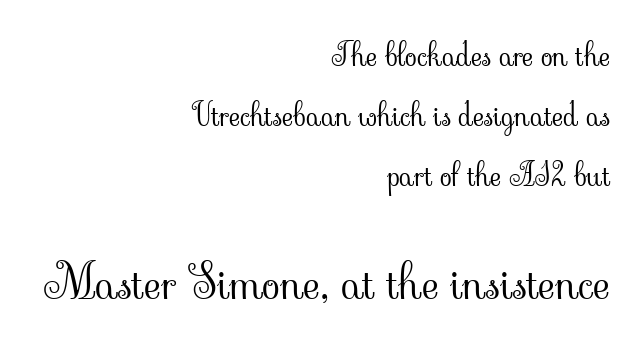
The image shows 47 px light serif type, upright; set right-aligned, loose line spacing (1.93x), normal letter spacing, not underlined; the second (bottom) block is 1.52x larger; low stroke contrast and a small x-height.
